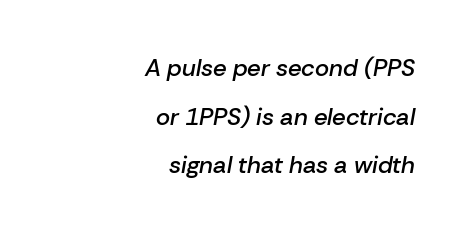
The image shows 24 px text type, italic (leaning right); set right-aligned, loose line spacing (2.03x), normal letter spacing, not underlined.
